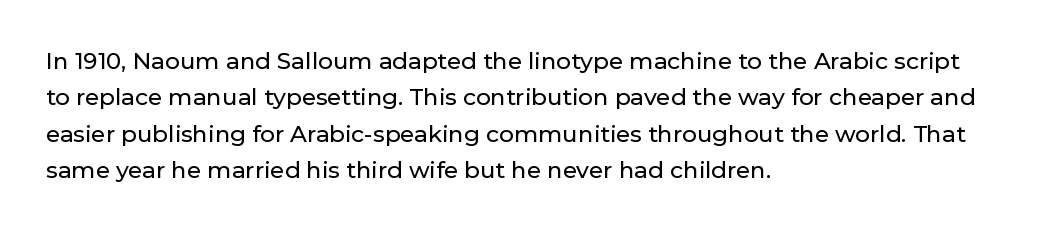
Style check: upright. Honestly, the letter spacing is just normal — you wouldn't notice it. Short and long lines alike share a common starting point at left. Any mark beneath the type? The region is blank. Interline gaps are of average width in this sample.
